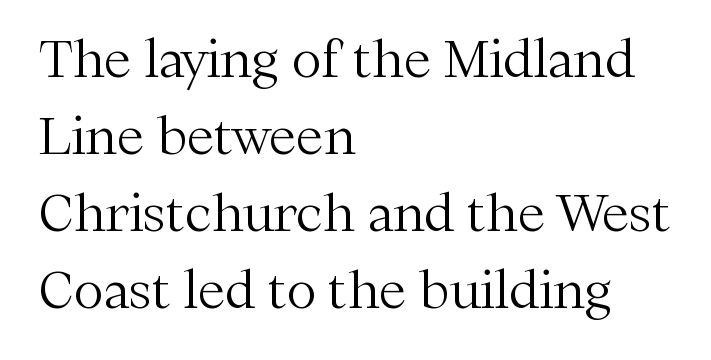
{"serif": "yes", "italic": "no", "bold": "no", "weight": "light", "width": "normal", "stroke_contrast": "medium", "x_height": "medium", "monospaced": "no", "underline": "no", "align": "left", "line_spacing": "normal", "line_spacing_ratio": 1.54, "letter_spacing": "normal", "letter_spacing_em": 0.0, "glyph_px": 50}
